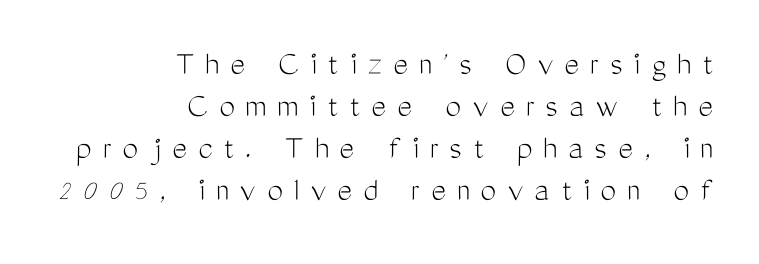
Lines of text with bare space underneath. Tracking here is generous; glyphs stand well apart from one another. Each line ends at the same right margin while the left side varies. This sample has the flowing, uneven cadence of proportional lettering. Vertical strokes here are truly vertical.
